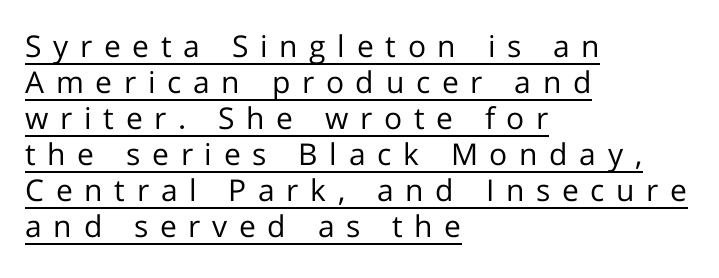
This sample carries an underscore along the baseline area. Quick note: not italic, upright. In terms of letterspacing, this is a distinctly airy, spread setting. Note: no serifs on the glyphs. A typesetter would call this proportional, since set widths differ per character.
